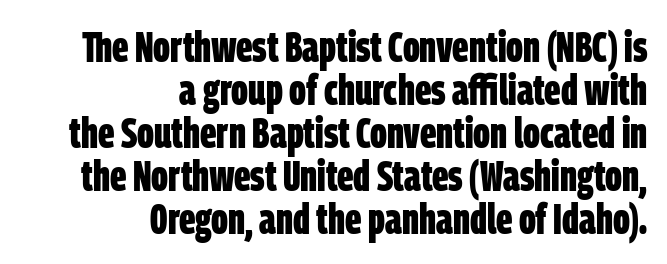
What kind of face is this? One without serifs — a sans. This sample uses plain, unmodified letter spacing. Horizontal alignment here is rightward, an uncommon choice for prose. Words float on clear page, feet unadorned.
